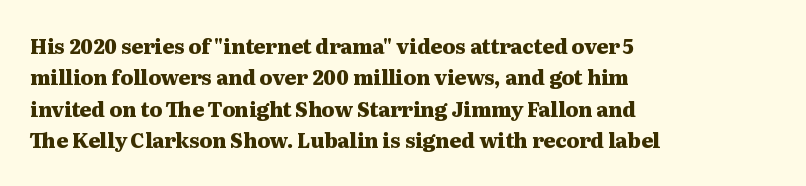
Q: Is the text bold? A: Yes.
Q: Is the text italic (slanted)? A: No, it is upright.
Q: Is the text underlined? A: No.
Q: How is the paragraph aligned? A: Left-aligned.
Q: Is the spacing between letters normal or unusually wide? A: Normal.
Q: Is the spacing between lines tight, normal or loose? A: Normal.
